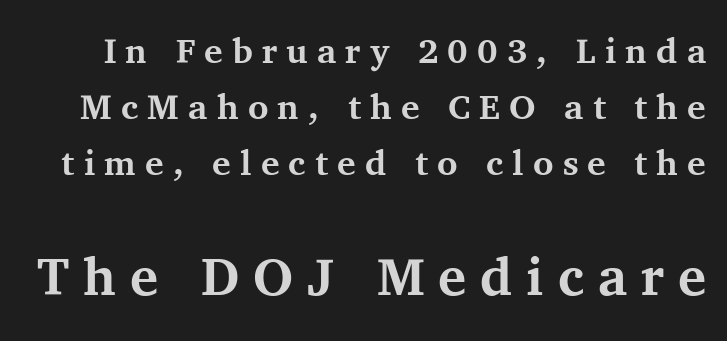
The image shows 53 px bold serif type, upright; set normal line spacing (1.6x), unusually wide letter spacing (+0.26 em), not underlined; the second (bottom) block is 1.51x larger; medium stroke contrast and a medium x-height.
